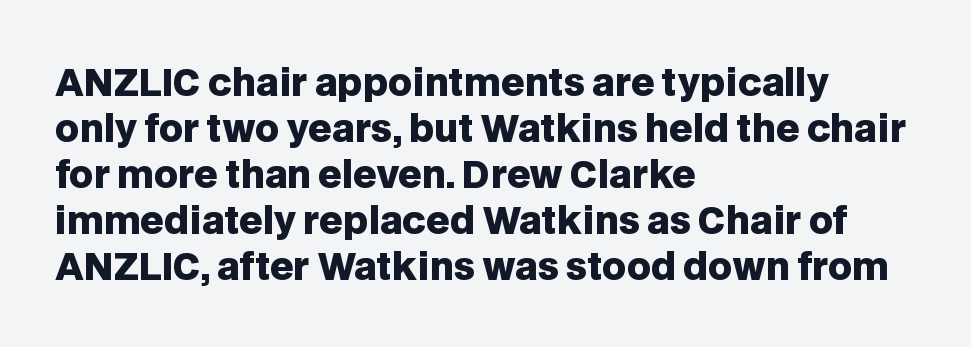
In terms of posture, this sample is upright. Is this a fixed-width face? No — the glyphs have proportional, varying widths. Words appear dense and cohesive because spacing is normal. Serif or sans? Sans — the stroke terminals are bare.
